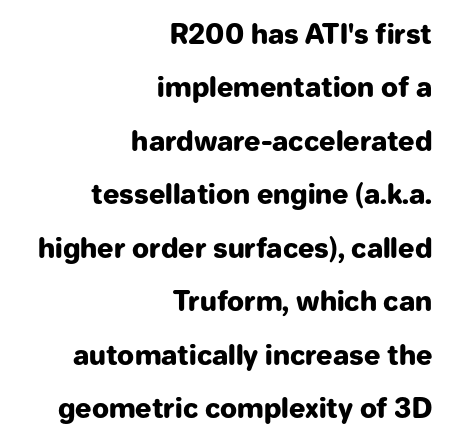
What's the leading like? Stretched, with rows far apart. Line endings align vertically; line beginnings do not. Each glyph is drawn with heavy, bold strokes. Descenders hang freely into open space. Students, note that the glyphs here touch the page at normal intervals.
